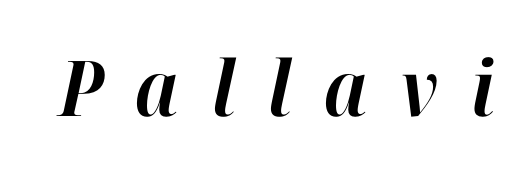
{"italic": "yes", "lean": "right", "slant_degrees": 12, "bold": "yes", "weight": "bold", "width": "normal", "stroke_contrast": "high", "x_height": "medium", "monospaced": "no", "underline": "no", "letter_spacing": "wide", "letter_spacing_em": 0.42, "glyph_px": 77}
